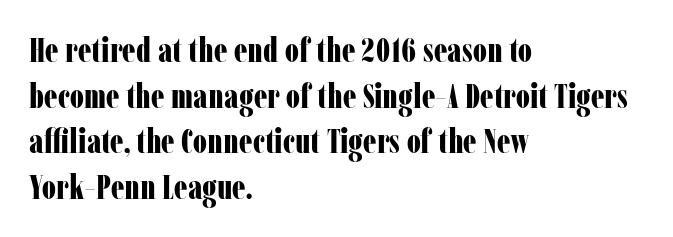
The image shows 34 px bold, condensed serif type, upright; set left-aligned, normal line spacing (1.34x), normal letter spacing, not underlined; low stroke contrast and a medium x-height.
